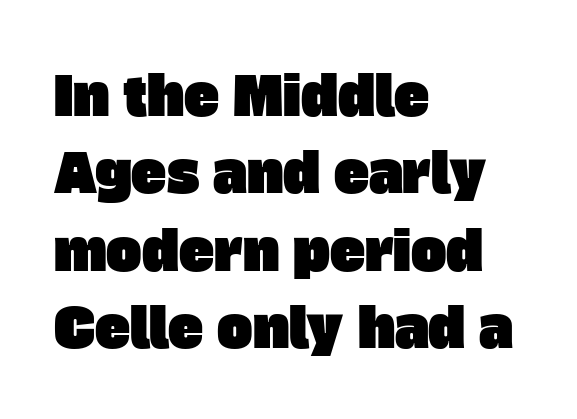
The image shows 53 px sans-serif type; set left-aligned, normal line spacing (1.46x), normal letter spacing, not underlined; low stroke contrast and a large x-height.
